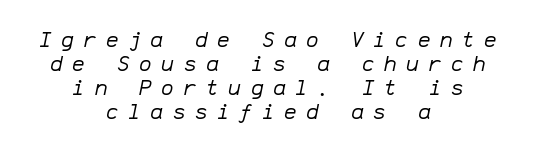
The image shows 21 px text type, italic (leaning right); set centered, tight line spacing (1.15x), unusually wide letter spacing (+0.46 em), not underlined.
